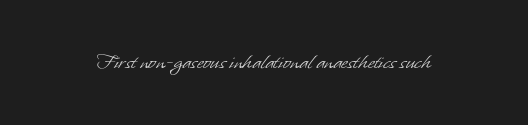
Between one letter and the next there's only the usual sliver of space. Weight: in the light-to-regular range. This rendering features lettering with no underline.
